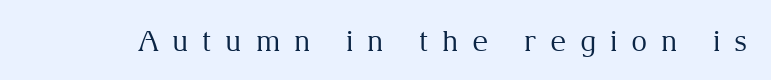
The image shows 28 px regular-weight serif type, upright; set unusually wide letter spacing (+0.49 em), not underlined; medium stroke contrast and a medium x-height.
